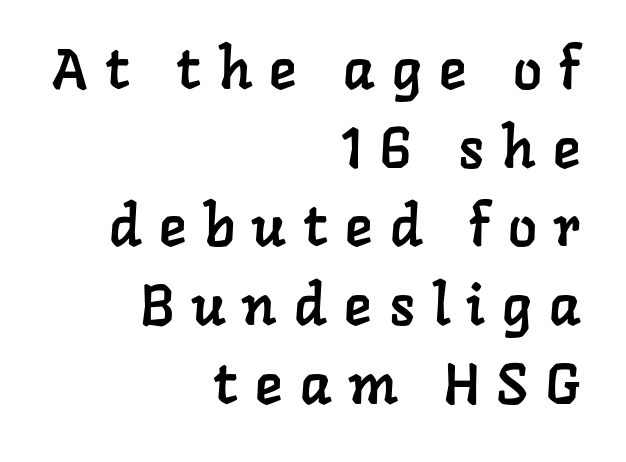
The image shows 57 px serif type; set right-aligned, normal line spacing (1.38x), unusually wide letter spacing (+0.31 em), not underlined; low stroke contrast and a medium x-height.
